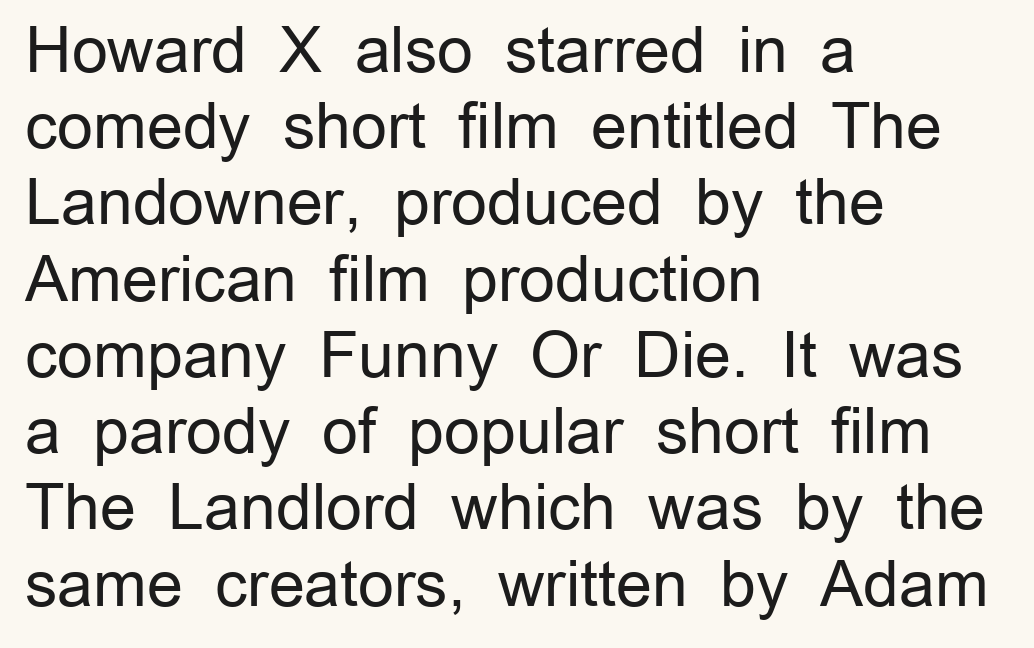
{"serif": "no", "italic": "no", "bold": "no", "weight": "regular", "width": "normal", "stroke_contrast": "low", "x_height": "medium", "monospaced": "no", "underline": "no", "align": "left", "line_spacing_ratio": 1.21, "letter_spacing": "normal", "letter_spacing_em": 0.0, "glyph_px": 63}
